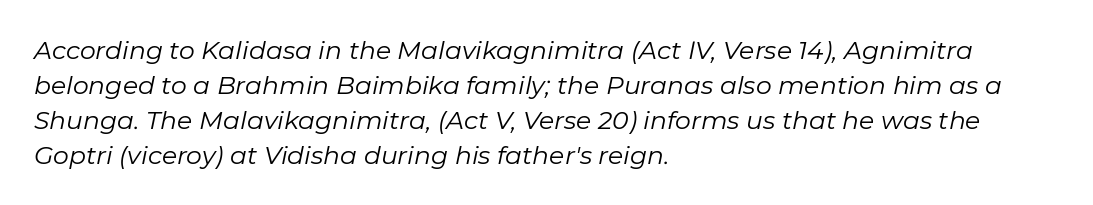
The ragged edge is on the right, which tells us the setting is flush left. Plain, unruled lines of type. Designer's note — italics engaged. The block of text has a typical density, with ordinary space between rows. No letter is thick-stroked: the sample isn't bold.
